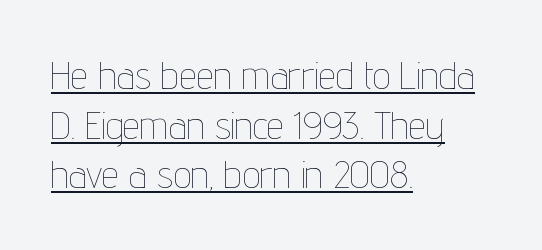
{"italic": "no", "bold": "no", "weight": "thin", "width": "condensed", "stroke_contrast": "low", "x_height": "medium", "monospaced": "no", "underline": "yes", "align": "left", "line_spacing": "normal", "line_spacing_ratio": 1.27, "letter_spacing": "normal", "letter_spacing_em": 0.0, "glyph_px": 39}
